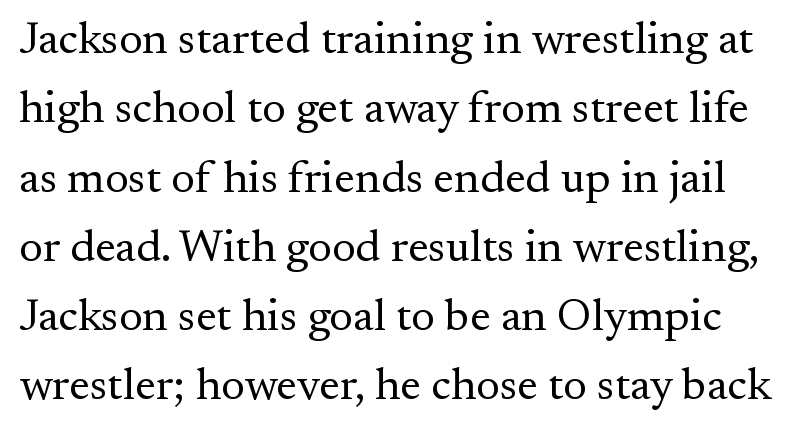
Q: Is the text bold? A: No.
Q: Is the text italic (slanted)? A: No, it is upright.
Q: Is the typeface a serif or a sans-serif typeface? A: Serif.
Q: Is the text underlined? A: No.
Q: Is the spacing between letters normal or unusually wide? A: Normal.
Q: Is the spacing between lines tight, normal or loose? A: Normal.
Q: Width (condensed, normal, or wide)? A: Normal.
Q: Stroke contrast? A: Medium.
Q: x-height? A: Small.
Q: Monospaced? A: No.
